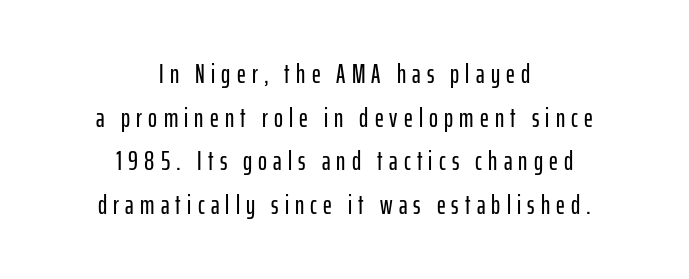
{"italic": "no", "underline": "no", "align": "center", "line_spacing": "normal", "line_spacing_ratio": 1.62, "letter_spacing": "wide", "letter_spacing_em": 0.23, "glyph_px": 27}
